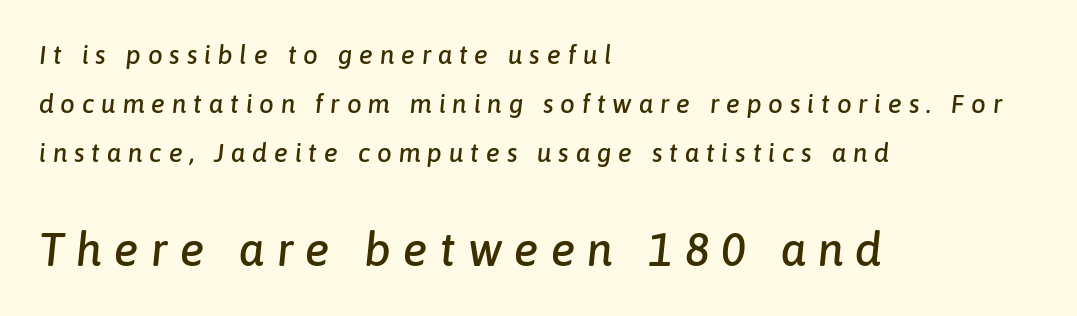
Q: Is the text italic (slanted)? A: Yes, it leans right by about 6 degrees.
Q: Is the text underlined? A: No.
Q: How is the paragraph aligned? A: Left-aligned.
Q: Is the spacing between letters normal or unusually wide? A: Unusually wide.
Q: Which block of text is set in a larger size, the first (top) or the second (bottom)? A: The second (bottom) one.
Q: Width (condensed, normal, or wide)? A: Normal.
Q: Stroke contrast? A: Low.
Q: x-height? A: Medium.
Q: Monospaced? A: No.
